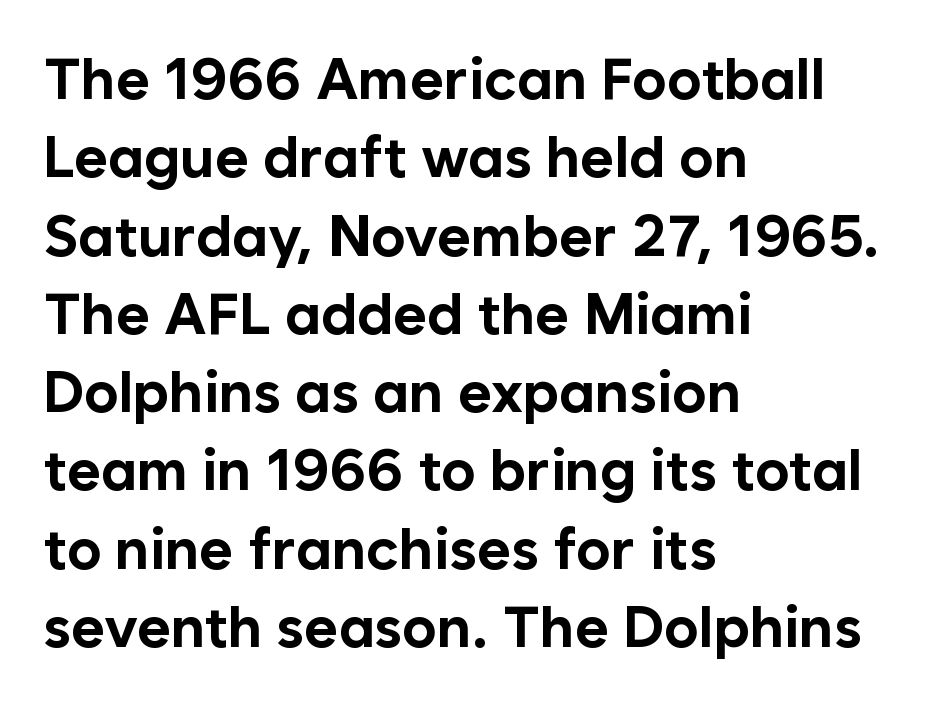
The image shows 58 px bold sans-serif type, upright; set left-aligned, normal line spacing (1.35x), normal letter spacing, not underlined; low stroke contrast and a medium x-height.
